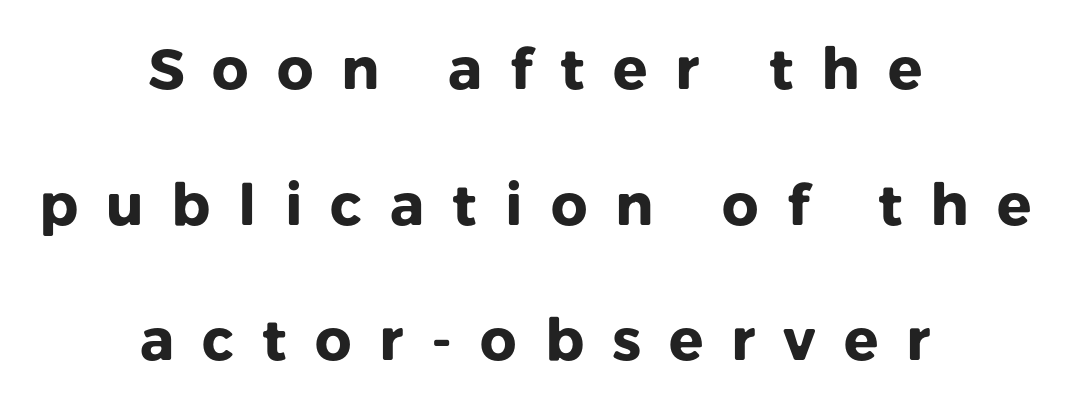
{"serif": "no", "italic": "no", "bold": "yes", "weight": "heavy", "width": "normal", "stroke_contrast": "low", "x_height": "medium", "monospaced": "no", "underline": "no", "align": "center", "line_spacing": "loose", "line_spacing_ratio": 2.38, "letter_spacing": "wide", "letter_spacing_em": 0.49, "glyph_px": 57}
